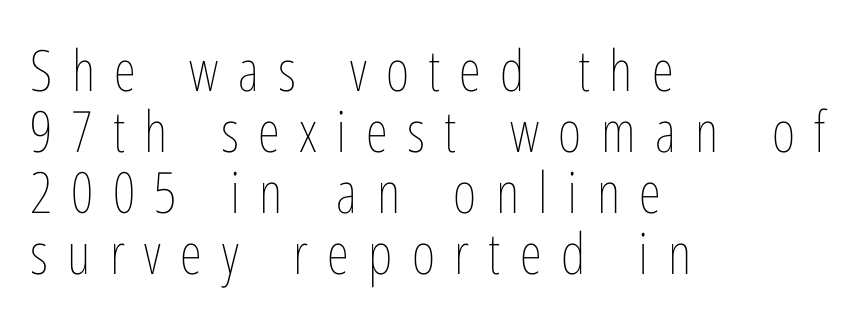
The image shows 57 px thin, condensed type, upright; set left-aligned, tight line spacing (1.07x), unusually wide letter spacing (+0.34 em), not underlined; low stroke contrast and a medium x-height.
